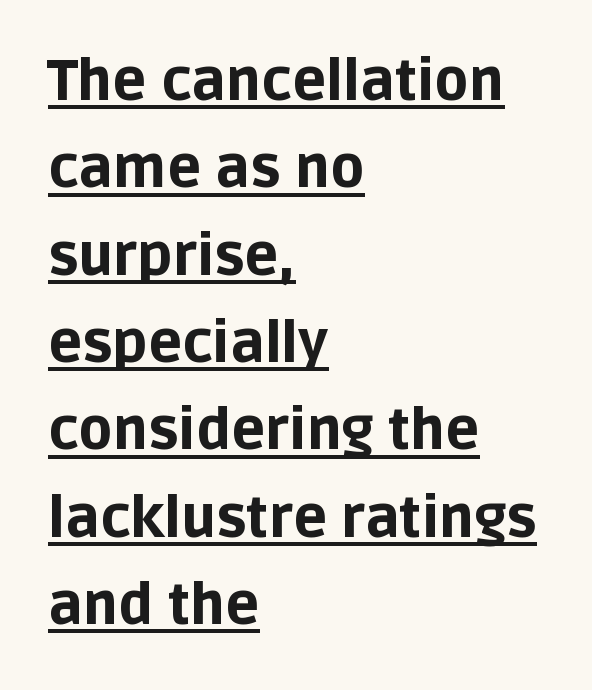
{"serif": "no", "italic": "no", "bold": "yes", "weight": "bold", "width": "normal", "stroke_contrast": "low", "x_height": "large", "monospaced": "no", "underline": "yes", "align": "left", "line_spacing": "normal", "line_spacing_ratio": 1.56, "letter_spacing": "normal", "letter_spacing_em": 0.0, "glyph_px": 56}
